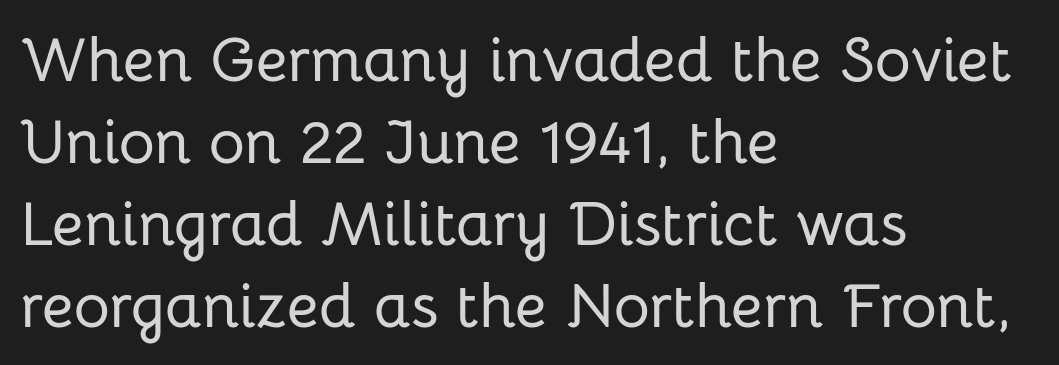
The passage shown is typeset with a sans-serif family. Tracking here is standard; glyphs follow each other at the usual distance. Clear beneath every line of the passage. The passage shown stacks its lines at a standard gap. The lines are quadded left. Note the varied advance widths — an 'i' is clearly narrower than an 'm'.
